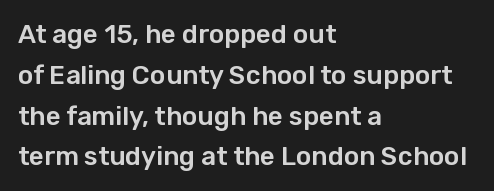
Q: Is the text italic (slanted)? A: No, it is upright.
Q: Is the text underlined? A: No.
Q: How is the paragraph aligned? A: Left-aligned.
Q: Is the spacing between letters normal or unusually wide? A: Normal.
Q: Is the spacing between lines tight, normal or loose? A: Normal.
